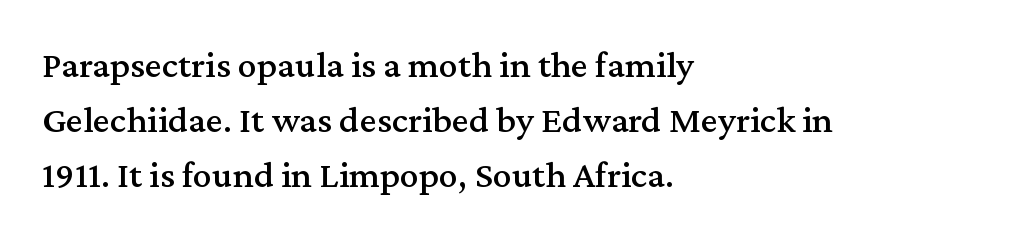
The image shows 38 px serif type, upright; set left-aligned, normal line spacing (1.45x), normal letter spacing, not underlined; medium stroke contrast and a medium x-height.
